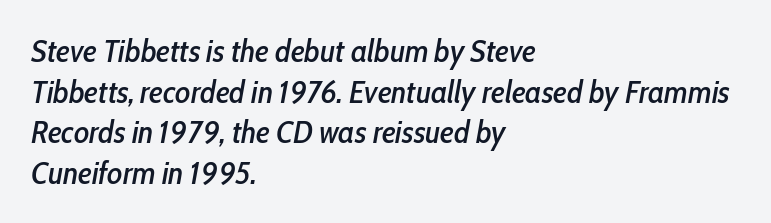
The image shows 32 px condensed type, italic (leaning right); set left-aligned, normal line spacing (1.27x), normal letter spacing, not underlined; low stroke contrast and a medium x-height.
